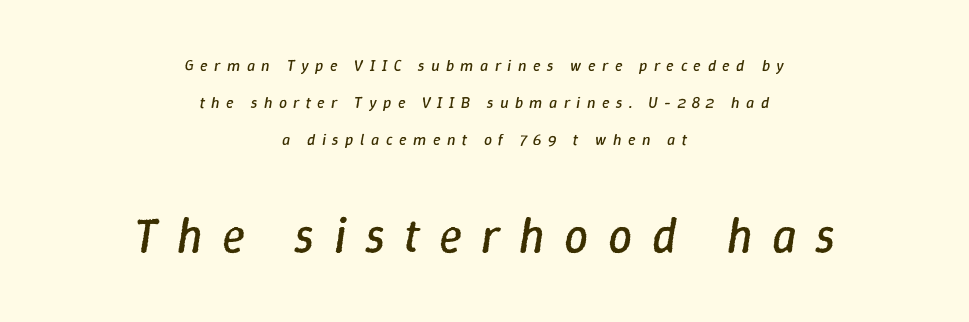
Q: Is the text bold? A: No.
Q: Is the text italic (slanted)? A: Yes, it leans right by about 9 degrees.
Q: Is the text underlined? A: No.
Q: How is the paragraph aligned? A: Centered.
Q: Is the spacing between letters normal or unusually wide? A: Unusually wide.
Q: Is the spacing between lines tight, normal or loose? A: Loose.
Q: Which block of text is set in a larger size, the first (top) or the second (bottom)? A: The second (bottom) one.
Q: Width (condensed, normal, or wide)? A: Normal.
Q: Stroke contrast? A: Low.
Q: x-height? A: Medium.
Q: Monospaced? A: No.
